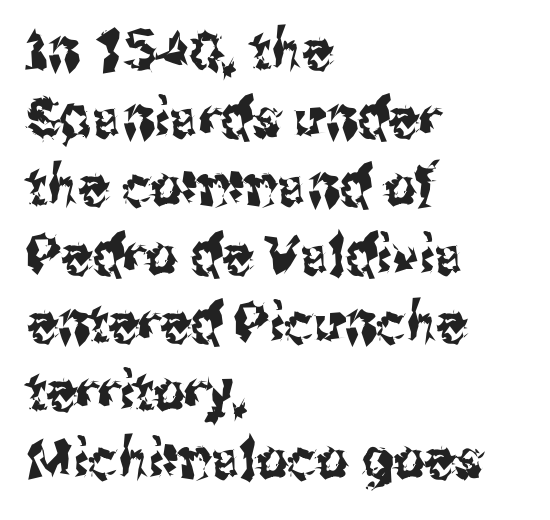
{"serif": "no", "italic": "no", "width": "condensed", "stroke_contrast": "medium", "x_height": "medium", "monospaced": "no", "underline": "no", "align": "left", "line_spacing_ratio": 1.24, "letter_spacing": "normal", "letter_spacing_em": 0.0, "glyph_px": 55}
